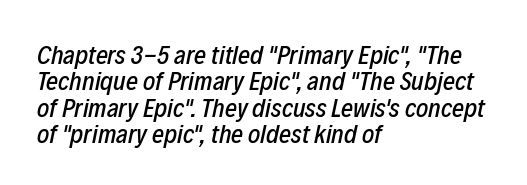
The image shows 26 px text type, italic (leaning right); set left-aligned, tight line spacing (1.01x), normal letter spacing, not underlined.
